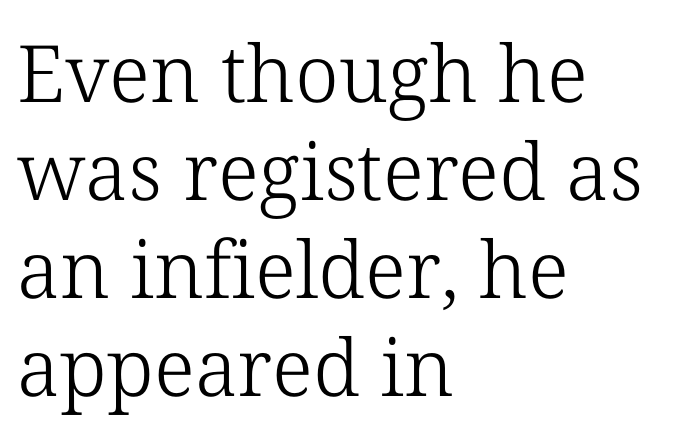
{"serif": "yes", "italic": "no", "bold": "no", "weight": "light", "width": "normal", "stroke_contrast": "low", "x_height": "medium", "monospaced": "no", "underline": "no", "align": "left", "line_spacing_ratio": 1.24, "letter_spacing": "normal", "letter_spacing_em": 0.0, "glyph_px": 79}
